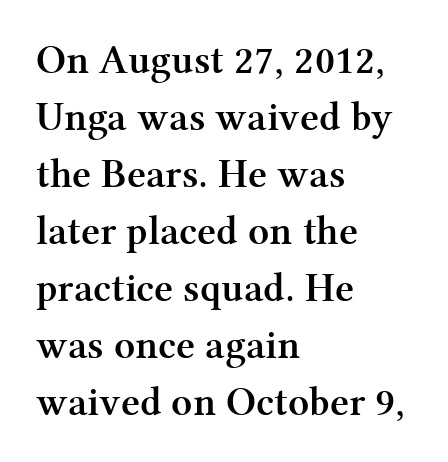
The image shows 41 px semibold serif type, upright; set left-aligned, normal line spacing (1.39x), normal letter spacing, not underlined; medium stroke contrast and a medium x-height.
